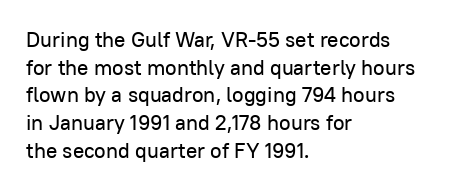
The image shows 21 px text type, upright; set left-aligned, normal line spacing (1.32x), normal letter spacing, not underlined.
